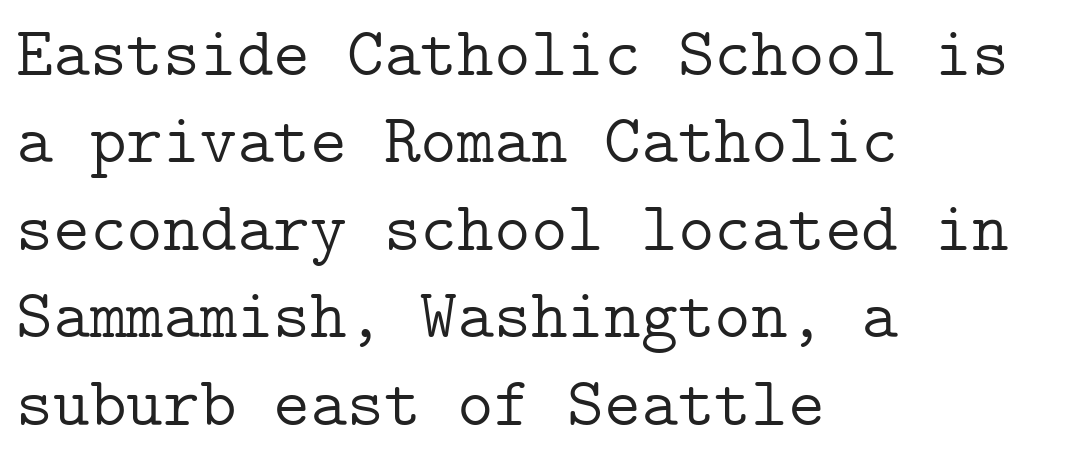
Q: Is the text bold? A: No.
Q: Is the text italic (slanted)? A: No, it is upright.
Q: Is the typeface a serif or a sans-serif typeface? A: Serif.
Q: Is the text underlined? A: No.
Q: How is the paragraph aligned? A: Left-aligned.
Q: Is the spacing between letters normal or unusually wide? A: Normal.
Q: Is the spacing between lines tight, normal or loose? A: Normal.
Q: Width (condensed, normal, or wide)? A: Normal.
Q: Stroke contrast? A: Low.
Q: x-height? A: Medium.
